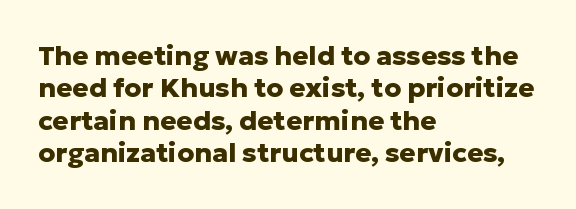
The space directly below the letters is spotless. Heavy-handed strokes throughout: this text is bold. If you drew a ruler down the left edge, every line would touch it. Italic: no, the glyphs are upright roman. Nobody touched the tracking dial on this one.
